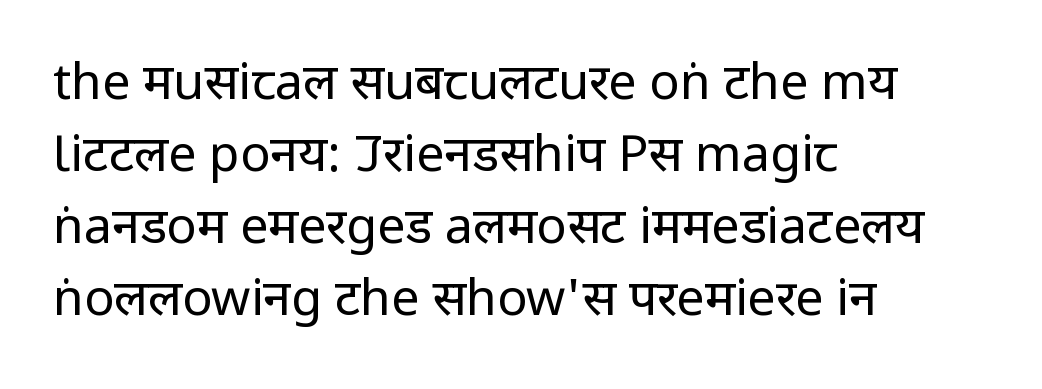
The letters sit at their default tracking, neither squeezed nor spread. Check where the strokes stop: nothing finishes them off — pure sans. A normal amount of white space separates one row of letters from the next. Honestly, there is no underline to notice here at all. The strokes carry an ordinary text weight at most. The letters advance in unequal steps, a hallmark of proportional type.
